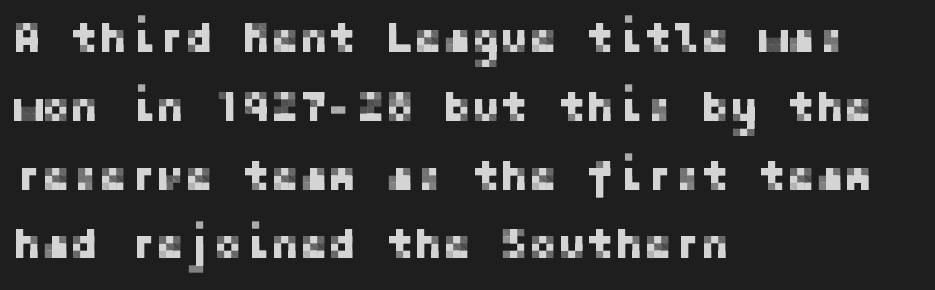
The image shows 43 px sans-serif type, upright; set left-aligned, normal line spacing (1.6x), normal letter spacing, not underlined; low stroke contrast and a medium x-height.
